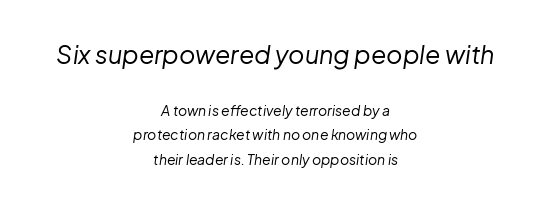
The image shows 25 px text type, italic (leaning right); set centered, line spacing 1.73x, normal letter spacing, not underlined; the first (top) block is 1.79x larger.
